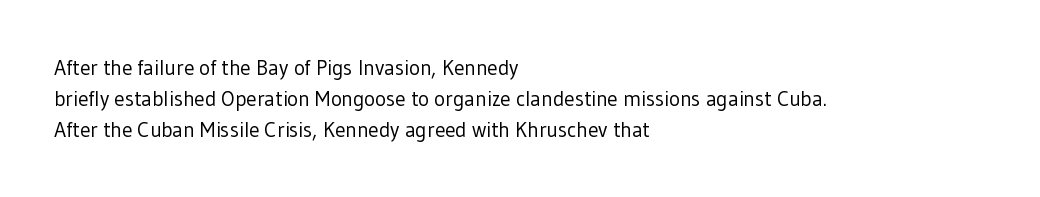
{"italic": "no", "bold": "no", "underline": "no", "align": "left", "line_spacing": "normal", "line_spacing_ratio": 1.47, "letter_spacing": "normal", "letter_spacing_em": 0.0, "glyph_px": 21}
